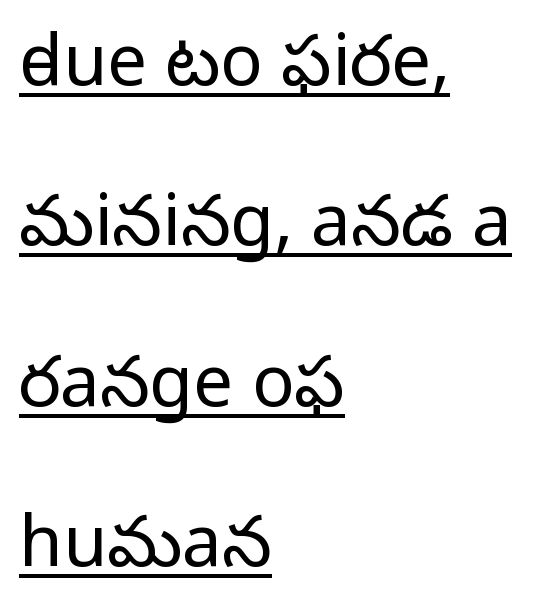
{"serif": "no", "italic": "no", "bold": "no", "weight": "light", "width": "normal", "stroke_contrast": "low", "x_height": "medium", "monospaced": "no", "underline": "yes", "align": "left", "line_spacing": "loose", "line_spacing_ratio": 2.26, "letter_spacing": "normal", "letter_spacing_em": 0.0, "glyph_px": 71}
